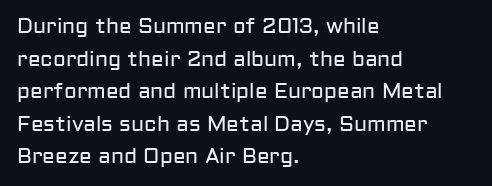
Q: Is the text bold? A: No.
Q: Is the text italic (slanted)? A: No, it is upright.
Q: Is the text underlined? A: No.
Q: How is the paragraph aligned? A: Left-aligned.
Q: Is the spacing between letters normal or unusually wide? A: Normal.
Q: Is the spacing between lines tight, normal or loose? A: Normal.
